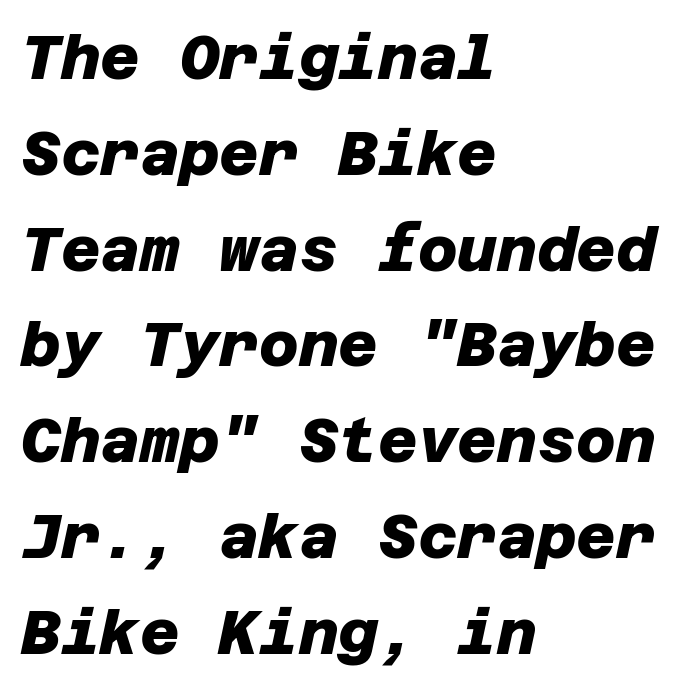
Q: Is the text bold? A: Yes.
Q: Is the typeface a serif or a sans-serif typeface? A: Sans-serif.
Q: Is the text underlined? A: No.
Q: How is the paragraph aligned? A: Left-aligned.
Q: Is the spacing between letters normal or unusually wide? A: Normal.
Q: Is the spacing between lines tight, normal or loose? A: Normal.
Q: Width (condensed, normal, or wide)? A: Normal.
Q: Stroke contrast? A: Low.
Q: x-height? A: Large.
